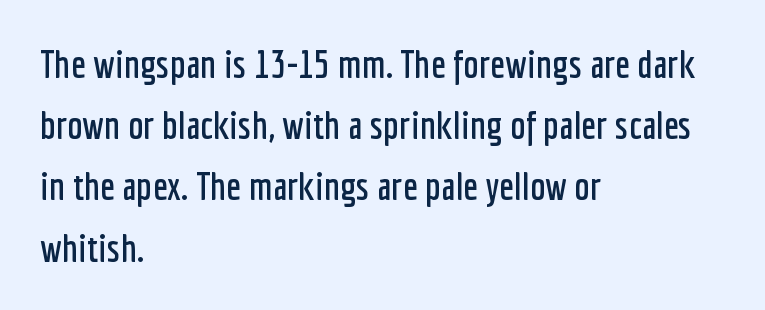
The baseline area is clear. If you drew a ruler down the left edge, every line would touch it. The line texture is even and compact thanks to regular tracking. The font family rendered here belongs to the sans-serif group. Think of a printed novel: that variable character pitch is what you see here. Does the leading feel generous? No, just average.
